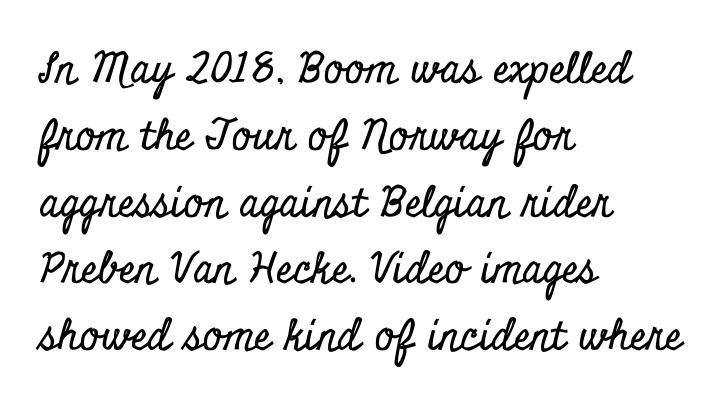
The image shows 42 px condensed serif type; set left-aligned, normal line spacing (1.59x), normal letter spacing, not underlined; low stroke contrast and a small x-height.
